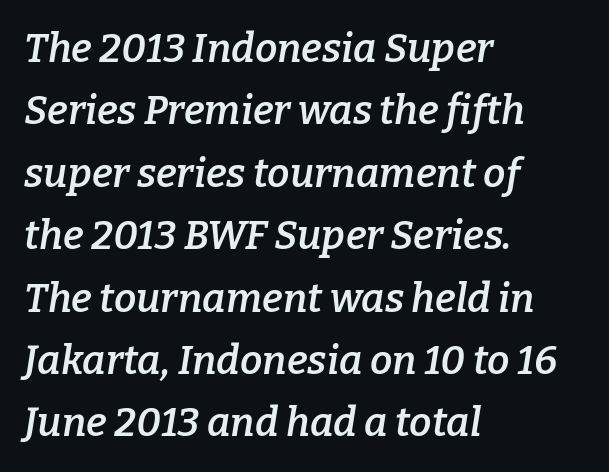
Line beginnings align vertically; line endings do not. Nobody touched the tracking dial on this one. The typography opts for an oblique posture over an upright one. This block has exactly the height ordinary leading produces.
